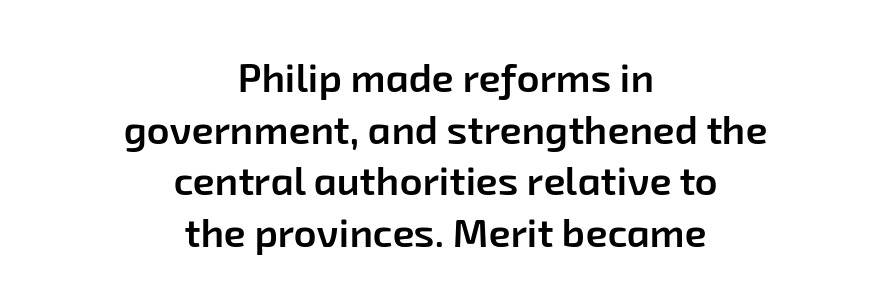
Q: Is the text bold? A: Semi-bold.
Q: Is the typeface a serif or a sans-serif typeface? A: Sans-serif.
Q: Is the text underlined? A: No.
Q: How is the paragraph aligned? A: Centered.
Q: Is the spacing between letters normal or unusually wide? A: Normal.
Q: Is the spacing between lines tight, normal or loose? A: Normal.
Q: Width (condensed, normal, or wide)? A: Normal.
Q: Stroke contrast? A: Low.
Q: x-height? A: Medium.
Q: Monospaced? A: No.
